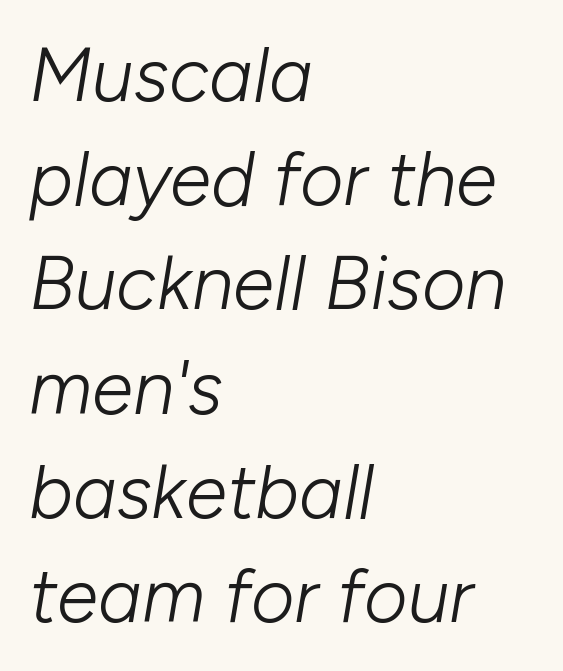
Q: Is the text bold? A: No.
Q: Is the text italic (slanted)? A: Yes, it leans right by about 10 degrees.
Q: Is the text underlined? A: No.
Q: How is the paragraph aligned? A: Left-aligned.
Q: Is the spacing between letters normal or unusually wide? A: Normal.
Q: Is the spacing between lines tight, normal or loose? A: Normal.
Q: Width (condensed, normal, or wide)? A: Normal.
Q: Stroke contrast? A: Low.
Q: x-height? A: Medium.
Q: Monospaced? A: No.
